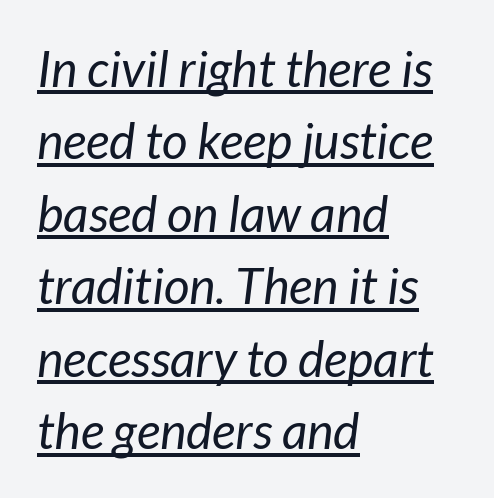
A typesetter would call this leading conventional body-copy spacing. Is the type slanted? Yes — the strokes lean at a clear angle. Looks like someone drew a line under every word here. The lines in this sample share a left origin and differ only in where they stop. The strokes are not fattened; the text isn't bold. The passage shown is typed in a proportional face where columns would drift.
